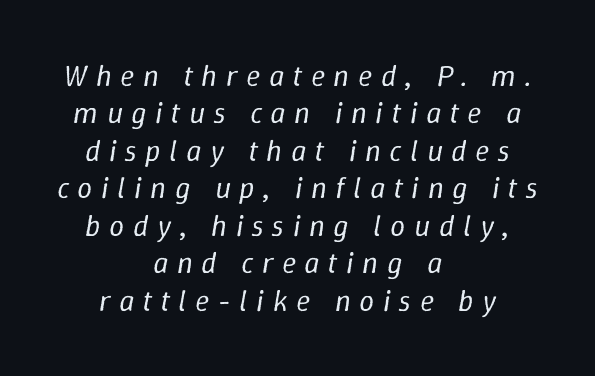
Q: Is the text bold? A: No.
Q: Is the text italic (slanted)? A: Yes, it leans right by about 9 degrees.
Q: Is the text underlined? A: No.
Q: How is the paragraph aligned? A: Centered.
Q: Is the spacing between letters normal or unusually wide? A: Unusually wide.
Q: Is the spacing between lines tight, normal or loose? A: Normal.
Q: Width (condensed, normal, or wide)? A: Normal.
Q: Stroke contrast? A: Low.
Q: x-height? A: Medium.
Q: Monospaced? A: No.
